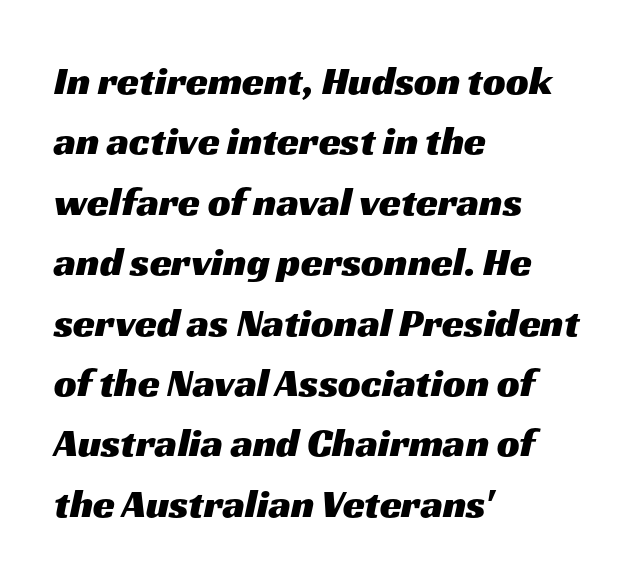
The image shows 40 px wide sans-serif type; set left-aligned, normal line spacing (1.51x), normal letter spacing, not underlined; medium stroke contrast and a medium x-height.
